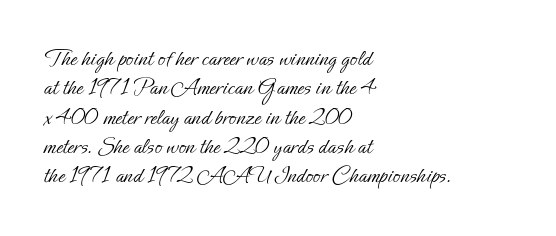
Standard letterfit; no display-style spreading of the glyphs. The space beneath each line is pristine and unruled. Counters stay open thanks to moderate or lighter strokes. A classic flush-left, rag-right setting is used for this passage.
